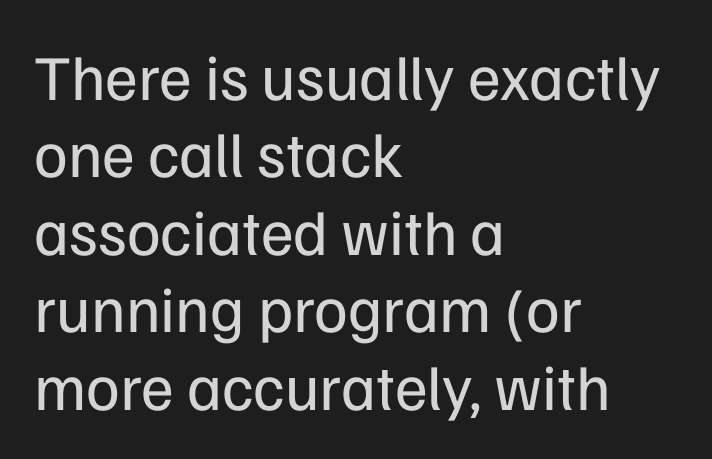
The passage shown has conventional tracking throughout. Heaviness? Minimal to ordinary, like unemphasized prose. Is there any slant? The stems are plumb. I'd call this a sans setting — the letters go barefoot.
